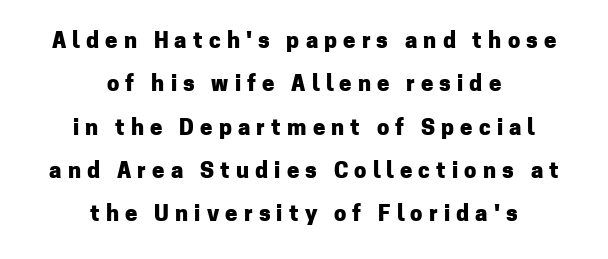
You could fit nearly another row in the gap between these rows. You can tell it's not italic because the verticals are truly vertical. I'd describe the lettering as bold — thick and assertive. Display-style spreading of the glyphs; the letterfit is very open.
